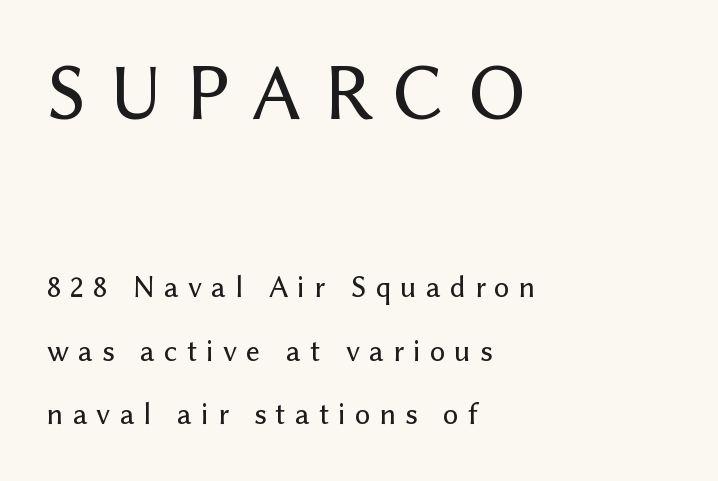
The image shows 78 px sans-serif type, upright; set left-aligned, loose line spacing (2.05x), unusually wide letter spacing (+0.29 em), not underlined; the first (top) block is 2.52x larger; low stroke contrast and a medium x-height.
